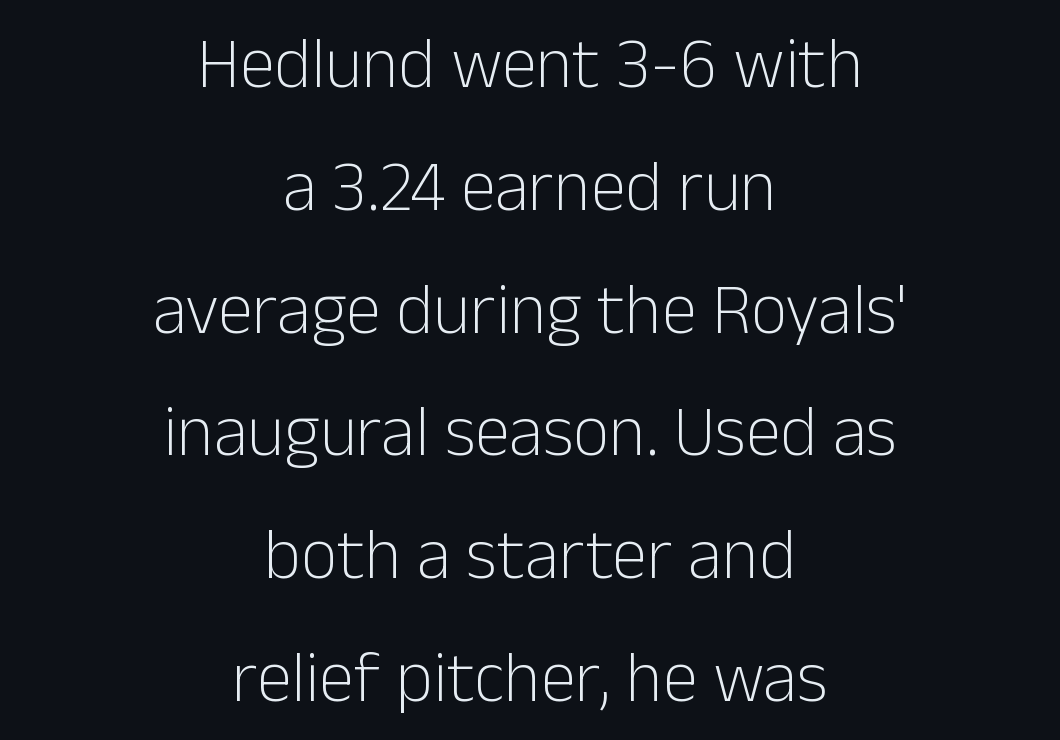
How are the letters spaced? Ordinarily, with no added tracking. Examine the stroke ends and you'll find no serifs. Is this a fixed-width face? No — the glyphs have proportional, varying widths. Has an underline been added? It has not.
